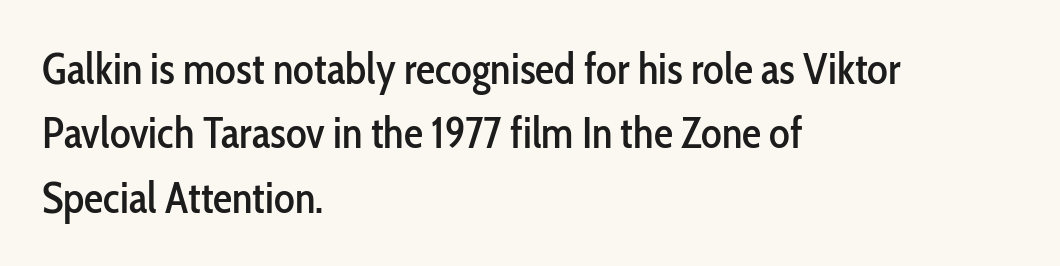
{"serif": "no", "italic": "no", "width": "condensed", "stroke_contrast": "low", "x_height": "medium", "monospaced": "no", "underline": "no", "align": "left", "line_spacing": "normal", "line_spacing_ratio": 1.5, "letter_spacing": "normal", "letter_spacing_em": 0.0, "glyph_px": 43}
